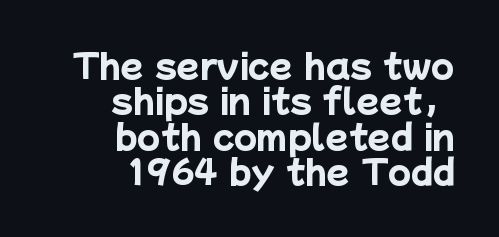
The image shows 33 px heavy sans-serif type; set right-aligned, tight line spacing (1.07x), normal letter spacing, not underlined; low stroke contrast and a medium x-height.
